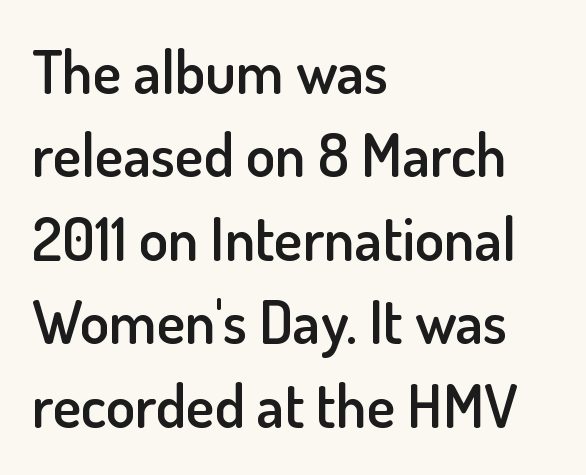
{"serif": "no", "italic": "no", "bold": "semi", "weight": "semibold", "width": "normal", "stroke_contrast": "low", "x_height": "small", "monospaced": "no", "underline": "no", "align": "left", "line_spacing": "normal", "line_spacing_ratio": 1.39, "letter_spacing": "normal", "letter_spacing_em": 0.0, "glyph_px": 60}
